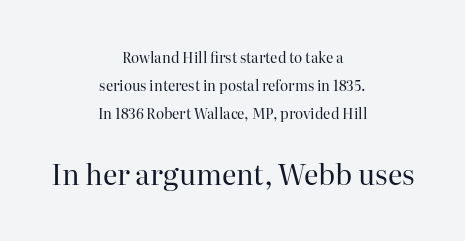
The image shows 28 px regular-weight serif type, upright; set centered, loose line spacing (2.0x), normal letter spacing, not underlined; the second (bottom) block is 2.0x larger; high stroke contrast and a medium x-height.
